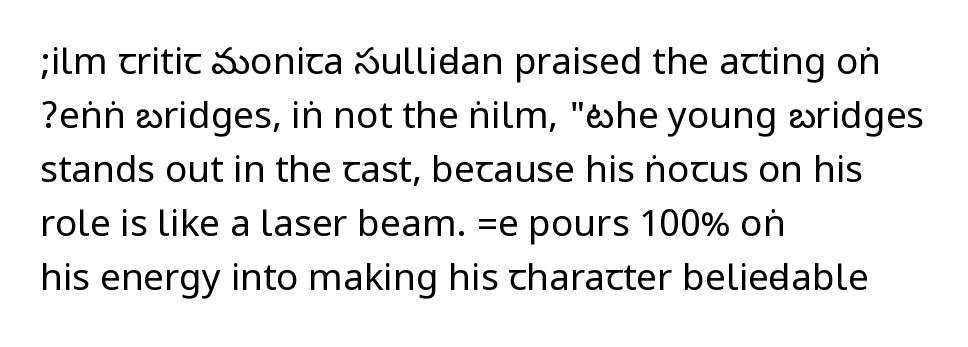
Q: Is the text bold? A: No.
Q: Is the text italic (slanted)? A: No, it is upright.
Q: Is the typeface a serif or a sans-serif typeface? A: Sans-serif.
Q: Is the text underlined? A: No.
Q: How is the paragraph aligned? A: Left-aligned.
Q: Is the spacing between letters normal or unusually wide? A: Normal.
Q: Is the spacing between lines tight, normal or loose? A: Normal.
Q: Width (condensed, normal, or wide)? A: Condensed.
Q: Stroke contrast? A: Low.
